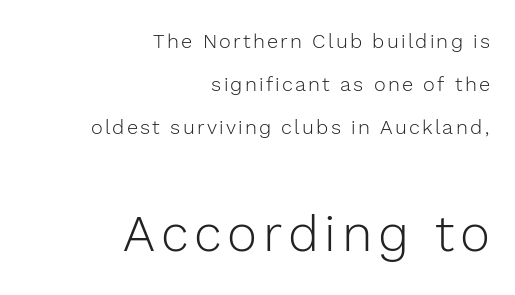
The image shows 51 px light sans-serif type, upright; set right-aligned, loose line spacing (2.14x), not underlined; the second (bottom) block is 2.55x larger; a medium x-height.
